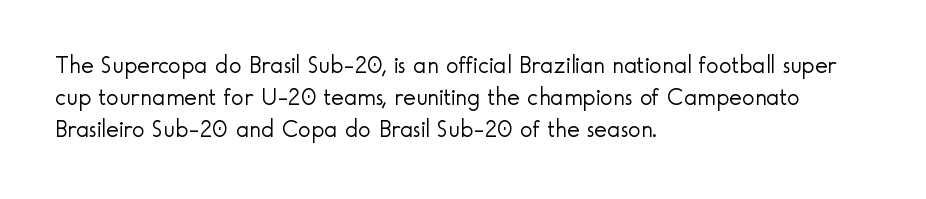
Q: Is the text bold? A: No.
Q: Is the text italic (slanted)? A: No, it is upright.
Q: Is the text underlined? A: No.
Q: How is the paragraph aligned? A: Left-aligned.
Q: Is the spacing between letters normal or unusually wide? A: Normal.
Q: Is the spacing between lines tight, normal or loose? A: Normal.
